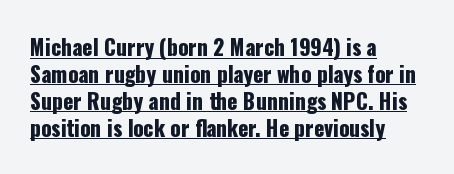
Q: Is the text italic (slanted)? A: No, it is upright.
Q: Is the text underlined? A: Yes.
Q: How is the paragraph aligned? A: Left-aligned.
Q: Is the spacing between letters normal or unusually wide? A: Normal.
Q: Is the spacing between lines tight, normal or loose? A: Normal.
